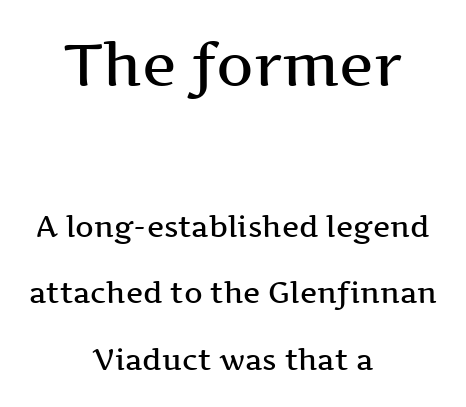
The image shows 58 px semibold, wide serif type, upright; set centered, loose line spacing (2.3x), normal letter spacing, not underlined; the first (top) block is 2.0x larger; medium stroke contrast and a medium x-height.
